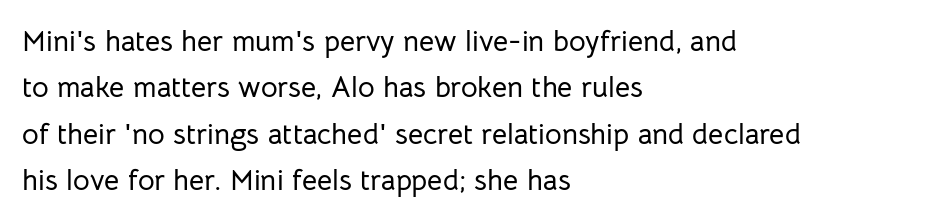
Q: Is the text italic (slanted)? A: No, it is upright.
Q: Is the typeface a serif or a sans-serif typeface? A: Sans-serif.
Q: Is the text underlined? A: No.
Q: How is the paragraph aligned? A: Left-aligned.
Q: Is the spacing between letters normal or unusually wide? A: Normal.
Q: Is the spacing between lines tight, normal or loose? A: Normal.
Q: Width (condensed, normal, or wide)? A: Normal.
Q: Stroke contrast? A: Low.
Q: x-height? A: Medium.
Q: Monospaced? A: No.
